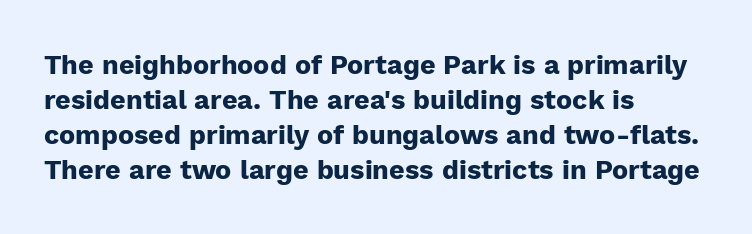
Is there much room between lines? A standard amount, neither cramped nor airy. Emphasis by weight is at full strength: bold. Each word holds together tightly as a unit, with standard inter-letter gaps. Rule under the text: the space is simply empty. Style check: upright. Does the copy run flush right? No — it runs flush left.
